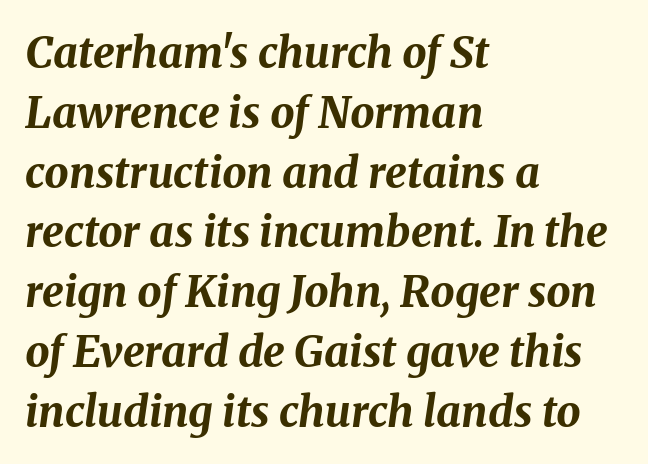
If you measured baseline to baseline, you'd find a middling distance. Emphasis-style slanted type is in use. Is the block centered? No — it sits flush against the left margin. Observe the ordinary spacing: letters are neighbours, not strangers. You could not count columns in this text — the font is proportionally spaced.
